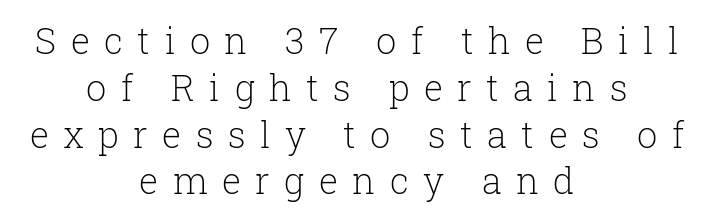
Q: Is the text bold? A: No.
Q: Is the text italic (slanted)? A: No, it is upright.
Q: Is the typeface a serif or a sans-serif typeface? A: Serif.
Q: Is the text underlined? A: No.
Q: How is the paragraph aligned? A: Centered.
Q: Is the spacing between letters normal or unusually wide? A: Unusually wide.
Q: Is the spacing between lines tight, normal or loose? A: Normal.
Q: Width (condensed, normal, or wide)? A: Normal.
Q: Stroke contrast? A: Low.
Q: x-height? A: Medium.
Q: Monospaced? A: No.
